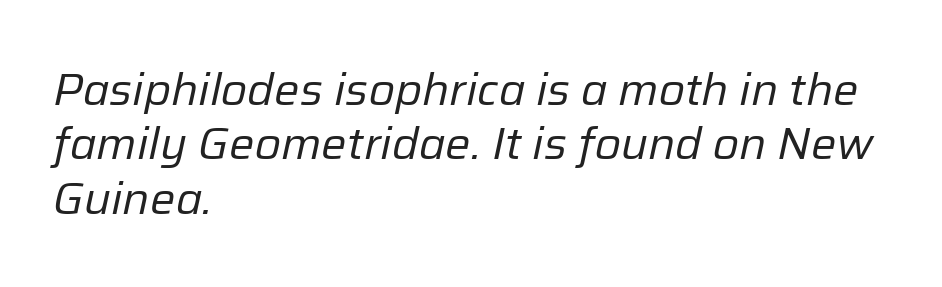
{"italic": "yes", "lean": "right", "slant_degrees": 12, "bold": "no", "weight": "regular", "width": "normal", "stroke_contrast": "low", "x_height": "medium", "monospaced": "no", "underline": "no", "align": "left", "line_spacing_ratio": 1.21, "letter_spacing": "normal", "letter_spacing_em": 0.0, "glyph_px": 45}
